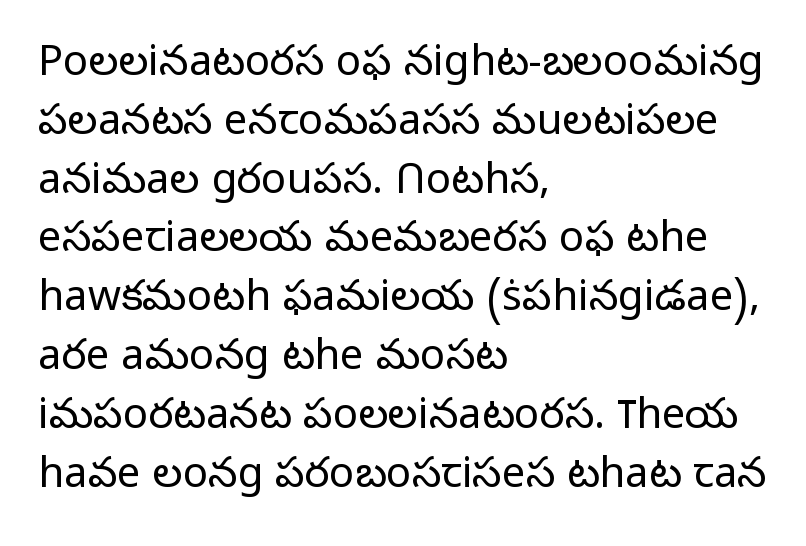
Quick note: interline space is typical. Proportional: the letters do not fall into vertical columns. Ink coverage per letter is moderate at most. The passage shown is typeset with a sans-serif family.
